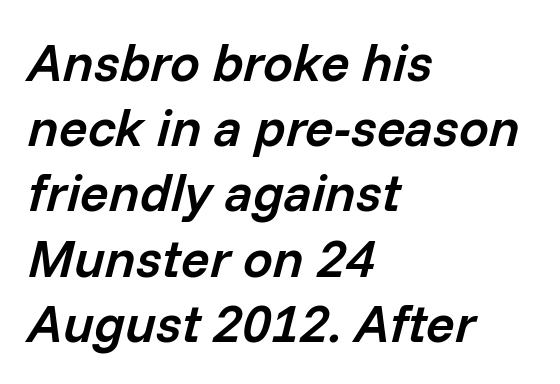
{"italic": "yes", "lean": "right", "slant_degrees": 14, "bold": "semi", "weight": "semibold", "width": "normal", "stroke_contrast": "low", "x_height": "medium", "monospaced": "no", "underline": "no", "align": "left", "line_spacing_ratio": 1.23, "letter_spacing": "normal", "letter_spacing_em": 0.0, "glyph_px": 53}
